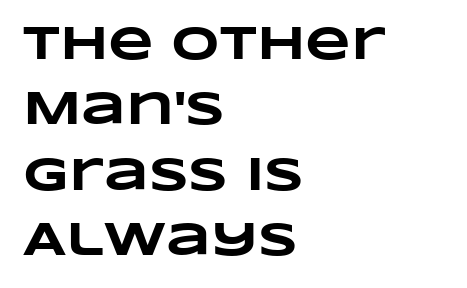
{"bold": "yes", "weight": "heavy", "width": "wide", "stroke_contrast": "low", "x_height": "large", "monospaced": "no", "underline": "no", "align": "left", "line_spacing": "normal", "line_spacing_ratio": 1.39, "letter_spacing": "normal", "letter_spacing_em": 0.0, "glyph_px": 47}
